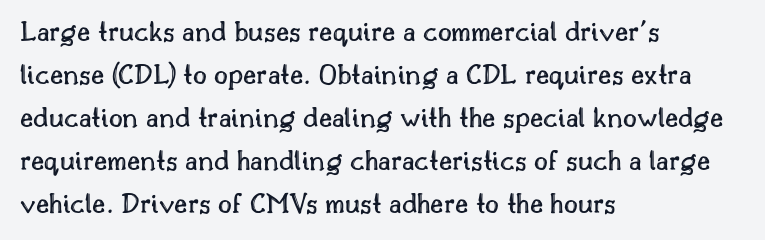
{"italic": "no", "width": "normal", "x_height": "small", "monospaced": "no", "underline": "no", "align": "left", "line_spacing": "normal", "line_spacing_ratio": 1.43, "letter_spacing": "normal", "letter_spacing_em": 0.0, "glyph_px": 30}
